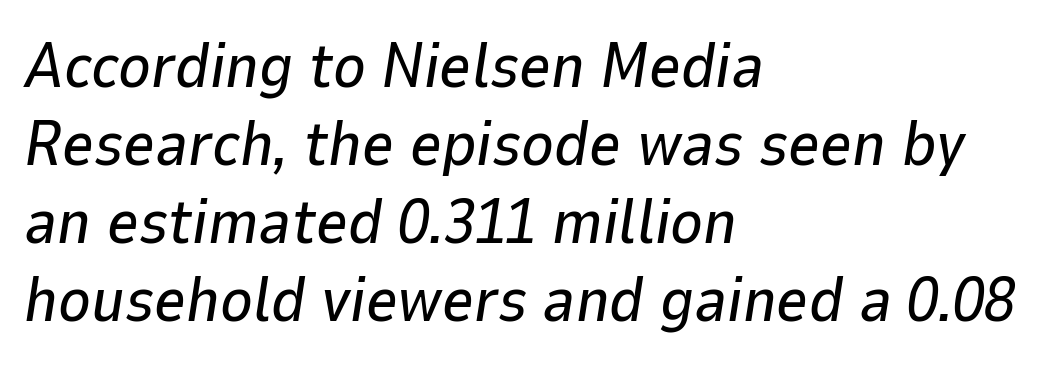
Check the space under the baseline: it is left empty. Italic: yes, the glyphs are oblique. Think of a printed novel: that variable character pitch is what you see here. The designer left line spacing at the default. Is the letter spacing exaggerated? No — it looks like the ordinary default. Notice how the passage keeps a crisp vertical edge on the left only.
